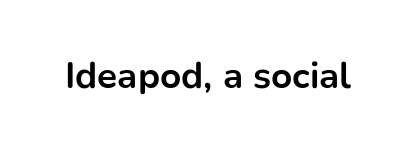
Q: Is the text bold? A: Yes.
Q: Is the text italic (slanted)? A: No, it is upright.
Q: Is the typeface a serif or a sans-serif typeface? A: Sans-serif.
Q: Is the text underlined? A: No.
Q: Is the spacing between letters normal or unusually wide? A: Normal.
Q: Width (condensed, normal, or wide)? A: Normal.
Q: Stroke contrast? A: Low.
Q: x-height? A: Medium.
Q: Monospaced? A: No.
